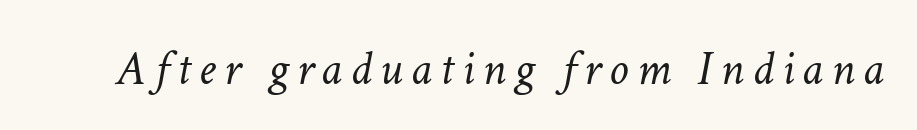
Q: Is the text bold? A: No.
Q: Is the text italic (slanted)? A: Yes, it leans right by about 11 degrees.
Q: Is the text underlined? A: No.
Q: Width (condensed, normal, or wide)? A: Normal.
Q: Stroke contrast? A: Low.
Q: x-height? A: Medium.
Q: Monospaced? A: No.
